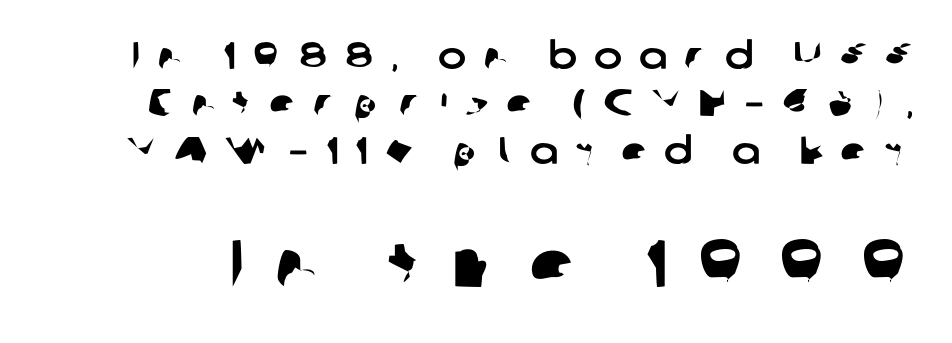
{"serif": "no", "width": "normal", "stroke_contrast": "low", "x_height": "medium", "monospaced": "no", "underline": "no", "line_spacing": "normal", "line_spacing_ratio": 1.25, "letter_spacing": "wide", "letter_spacing_em": 0.45, "larger_block": "second", "size_ratio": 1.76, "glyph_px": 67}
